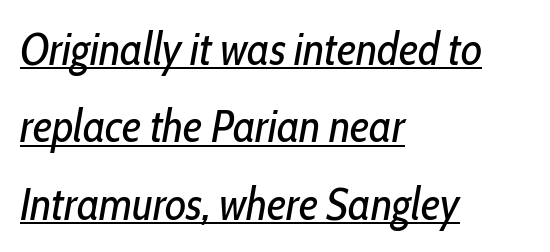
The leading is moderate, giving the passage an even texture. Look at the tracking — it's just the regular setting, nothing added. Emphasis-style slanted type is in use. A light-to-regular cut is what we see here. Proportional: the letters do not fall into vertical columns.
